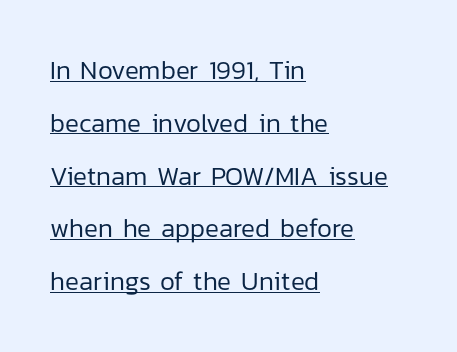
The image shows 26 px text type, upright; set left-aligned, loose line spacing (2.03x), normal letter spacing, underlined.
